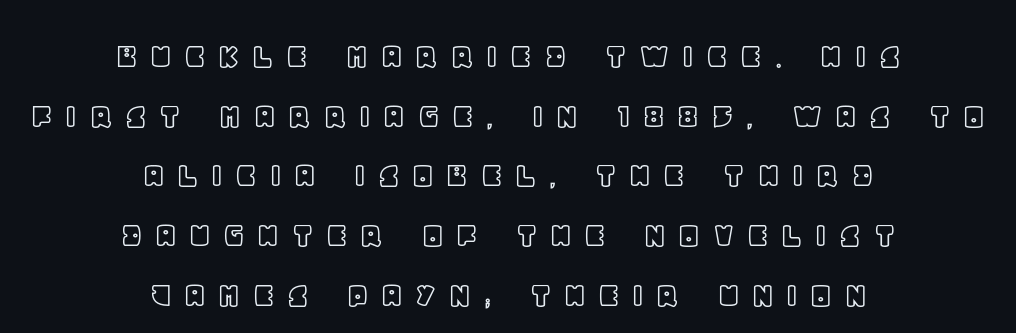
The paragraph has two soft edges and a firm central axis. Substantial extra tracking has been applied to these lines. Baseline-to-baseline distance is the conventional proportion of letter height. Just letters on the line, the space beneath them empty.
